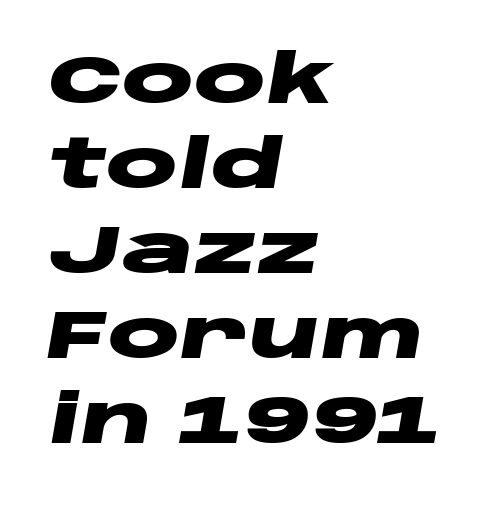
The lettering tilts uniformly, giving the passage an italic look. Standard letterfit; no display-style spreading of the glyphs. Strokes here are thick enough to call this a true bold. The face used here is proportionally spaced, like ordinary book or web type. The paragraph shown leans on its left margin.
